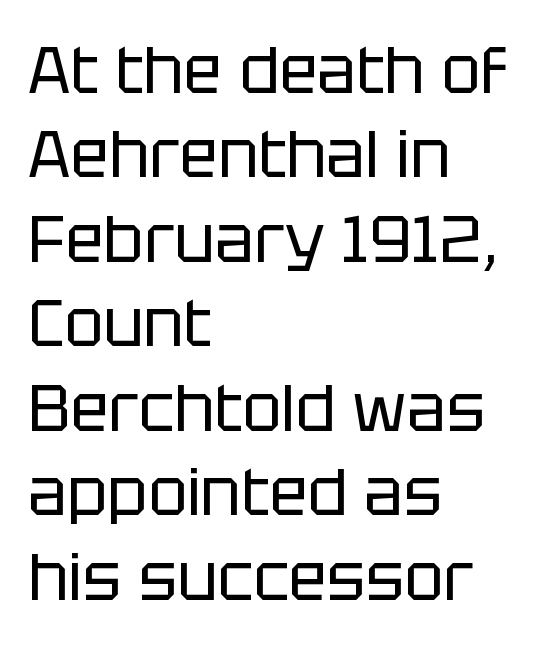
Q: Is the text bold? A: No.
Q: Is the text italic (slanted)? A: No, it is upright.
Q: Is the typeface a serif or a sans-serif typeface? A: Sans-serif.
Q: Is the text underlined? A: No.
Q: How is the paragraph aligned? A: Left-aligned.
Q: Is the spacing between letters normal or unusually wide? A: Normal.
Q: Is the spacing between lines tight, normal or loose? A: Normal.
Q: Width (condensed, normal, or wide)? A: Normal.
Q: Stroke contrast? A: Low.
Q: x-height? A: Large.
Q: Monospaced? A: No.
